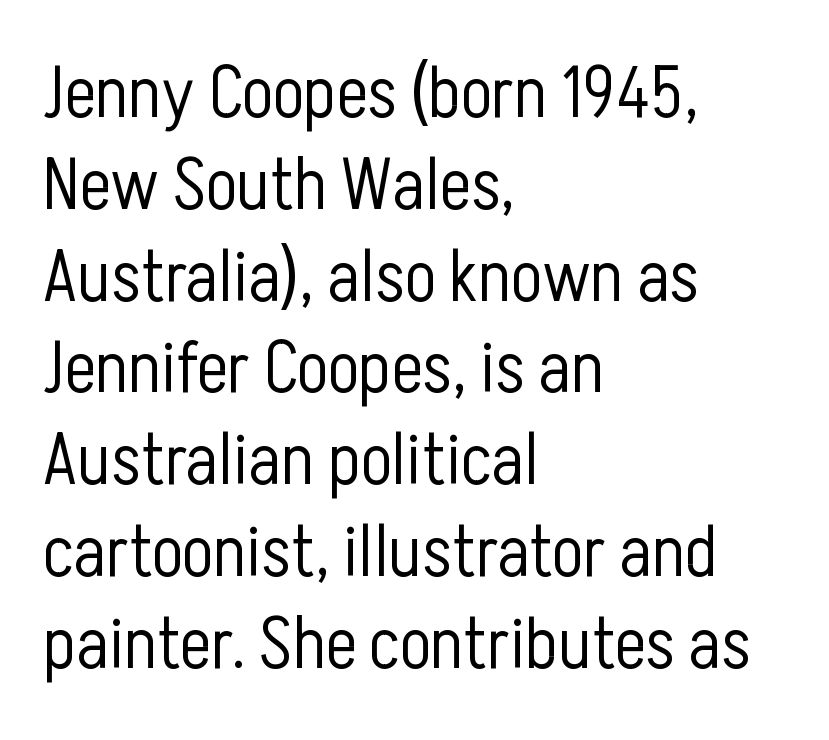
{"serif": "no", "italic": "no", "bold": "no", "weight": "light", "width": "condensed", "stroke_contrast": "low", "x_height": "medium", "monospaced": "no", "underline": "no", "align": "left", "line_spacing_ratio": 1.24, "letter_spacing": "normal", "letter_spacing_em": 0.0, "glyph_px": 74}
